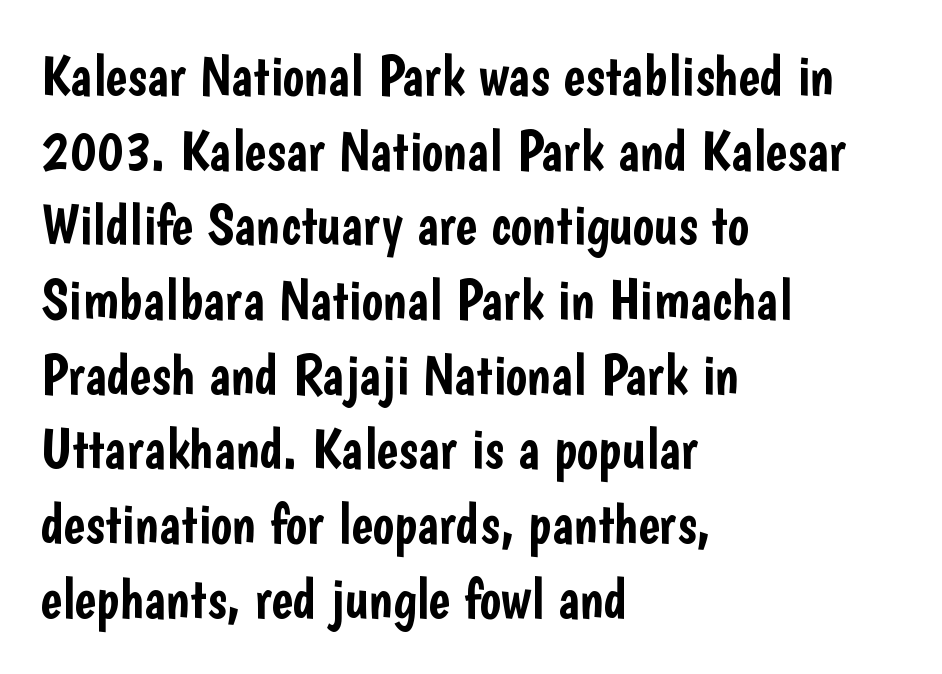
The letters advance in unequal steps, a hallmark of proportional type. If you drew a ruler down the left edge, every line would touch it. You could call the tracking neutral — neither tight nor loose. Regarding leading, the lines here are spaced in the standard way. Are there feet on the stems? There aren't — it's a sans. Quick note: not italic, upright.
